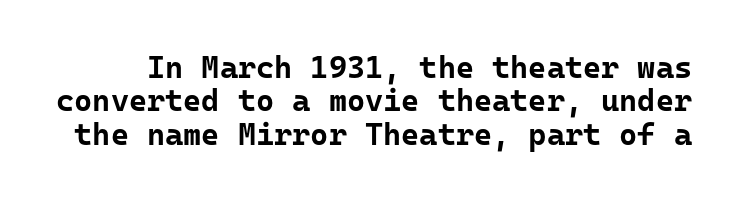
Q: Is the text bold? A: Yes.
Q: Is the text italic (slanted)? A: No, it is upright.
Q: Is the typeface a serif or a sans-serif typeface? A: Sans-serif.
Q: Is the text underlined? A: No.
Q: Is the spacing between letters normal or unusually wide? A: Normal.
Q: Is the spacing between lines tight, normal or loose? A: Tight.
Q: Width (condensed, normal, or wide)? A: Normal.
Q: Stroke contrast? A: Low.
Q: x-height? A: Medium.
Q: Monospaced? A: Yes.
